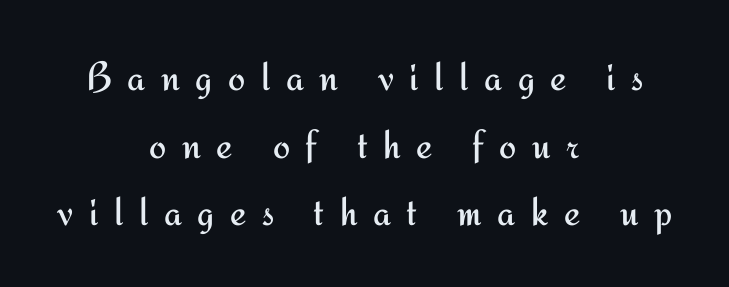
A clean baseline with only descenders dipping below it. Tracking value appears strongly positive — letters spread wide. The line-height multiplier appears to be the usual default. Think standard paragraph weight, or any step lighter than that.
